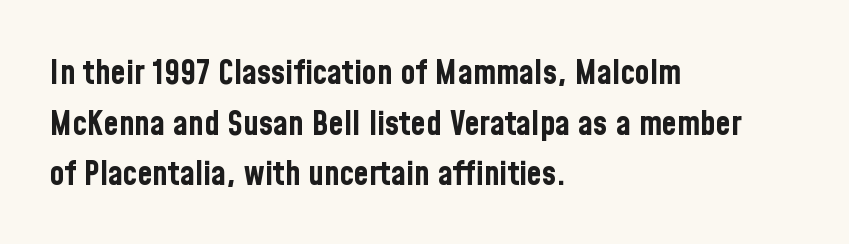
The image shows 34 px bold, condensed sans-serif type, upright; set left-aligned, normal line spacing (1.49x), normal letter spacing, not underlined; low stroke contrast and a medium x-height.
